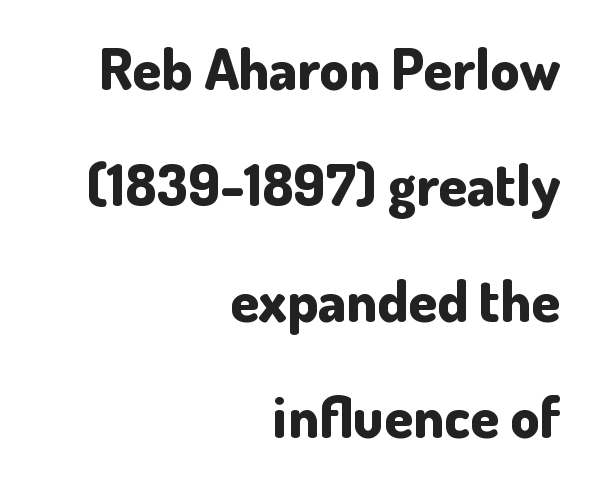
Q: Is the text bold? A: Yes.
Q: Is the text italic (slanted)? A: No, it is upright.
Q: Is the typeface a serif or a sans-serif typeface? A: Sans-serif.
Q: Is the text underlined? A: No.
Q: How is the paragraph aligned? A: Right-aligned.
Q: Is the spacing between letters normal or unusually wide? A: Normal.
Q: Is the spacing between lines tight, normal or loose? A: Loose.
Q: Width (condensed, normal, or wide)? A: Normal.
Q: Stroke contrast? A: Low.
Q: x-height? A: Small.
Q: Monospaced? A: No.
